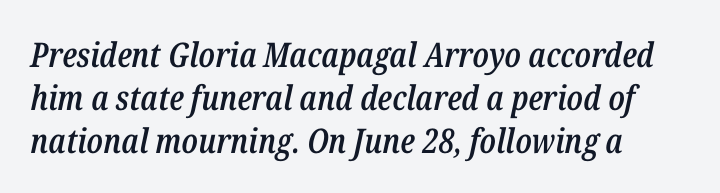
Q: Is the text bold? A: Semi-bold.
Q: Is the text italic (slanted)? A: Yes, it leans right by about 12 degrees.
Q: Is the text underlined? A: No.
Q: How is the paragraph aligned? A: Left-aligned.
Q: Is the spacing between letters normal or unusually wide? A: Normal.
Q: Is the spacing between lines tight, normal or loose? A: Normal.
Q: Width (condensed, normal, or wide)? A: Condensed.
Q: Stroke contrast? A: Low.
Q: x-height? A: Medium.
Q: Monospaced? A: No.
